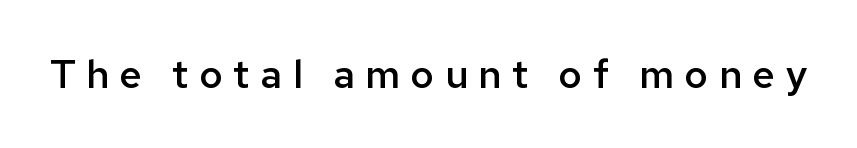
{"serif": "no", "italic": "no", "bold": "semi", "weight": "semibold", "width": "normal", "stroke_contrast": "low", "x_height": "medium", "monospaced": "no", "underline": "no", "letter_spacing": "wide", "letter_spacing_em": 0.26, "glyph_px": 40}
